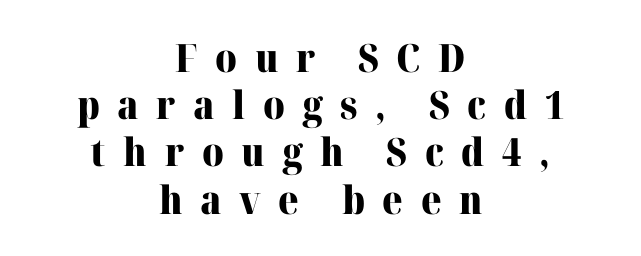
Q: Is the text bold? A: Yes.
Q: Is the text italic (slanted)? A: No, it is upright.
Q: Is the typeface a serif or a sans-serif typeface? A: Serif.
Q: Is the text underlined? A: No.
Q: How is the paragraph aligned? A: Centered.
Q: Is the spacing between letters normal or unusually wide? A: Unusually wide.
Q: Width (condensed, normal, or wide)? A: Normal.
Q: Stroke contrast? A: High.
Q: x-height? A: Medium.
Q: Monospaced? A: No.
